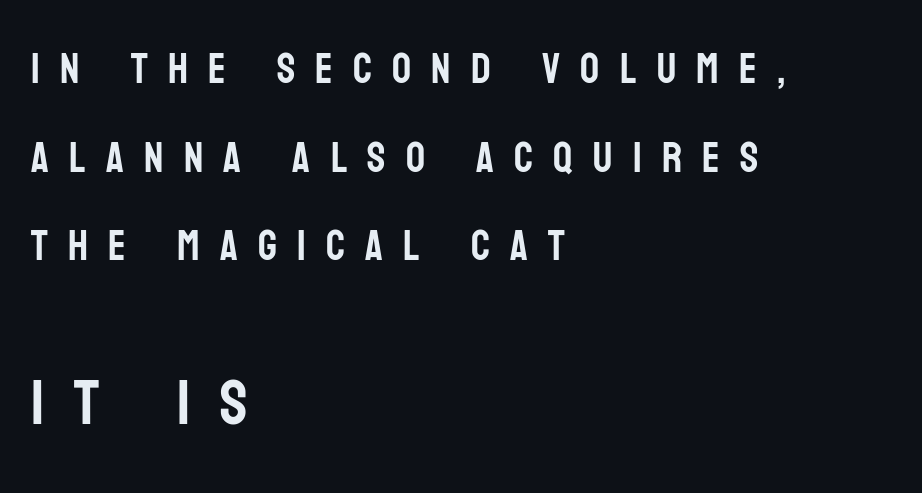
The image shows 63 px condensed sans-serif type, upright; set left-aligned, loose line spacing (2.11x), unusually wide letter spacing (+0.48 em), not underlined; the second (bottom) block is 1.5x larger; low stroke contrast and a large x-height.
